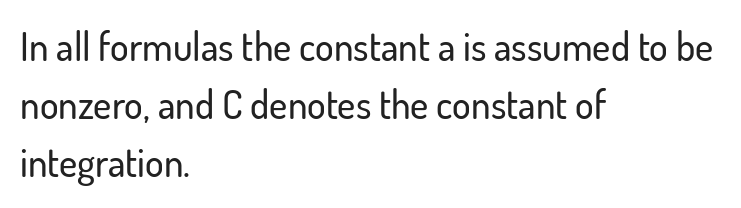
Q: Is the text italic (slanted)? A: No, it is upright.
Q: Is the typeface a serif or a sans-serif typeface? A: Sans-serif.
Q: Is the text underlined? A: No.
Q: How is the paragraph aligned? A: Left-aligned.
Q: Is the spacing between letters normal or unusually wide? A: Normal.
Q: Is the spacing between lines tight, normal or loose? A: Normal.
Q: Width (condensed, normal, or wide)? A: Normal.
Q: Stroke contrast? A: Low.
Q: x-height? A: Small.
Q: Monospaced? A: No.
